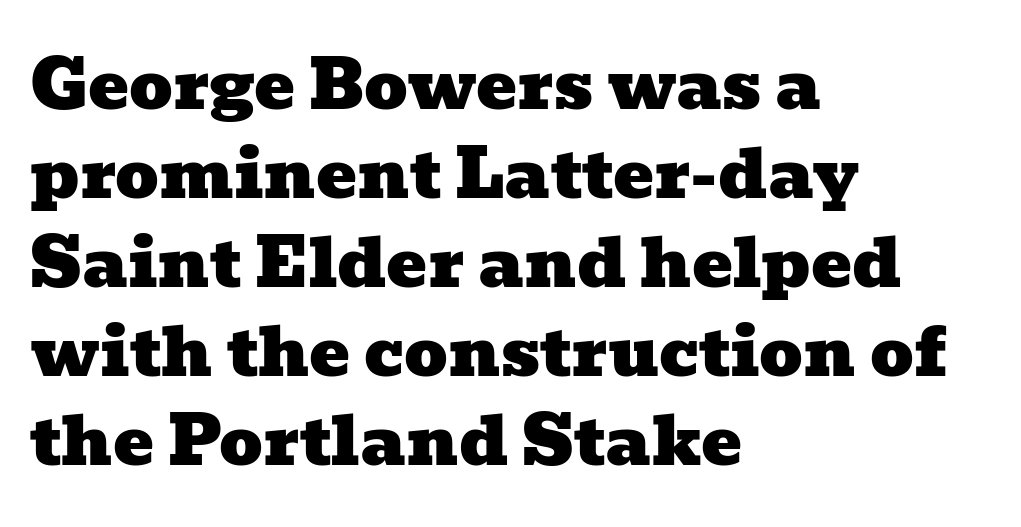
{"serif": "yes", "width": "wide", "stroke_contrast": "low", "x_height": "medium", "monospaced": "no", "underline": "no", "align": "left", "line_spacing": "normal", "line_spacing_ratio": 1.31, "letter_spacing": "normal", "letter_spacing_em": 0.0, "glyph_px": 68}
